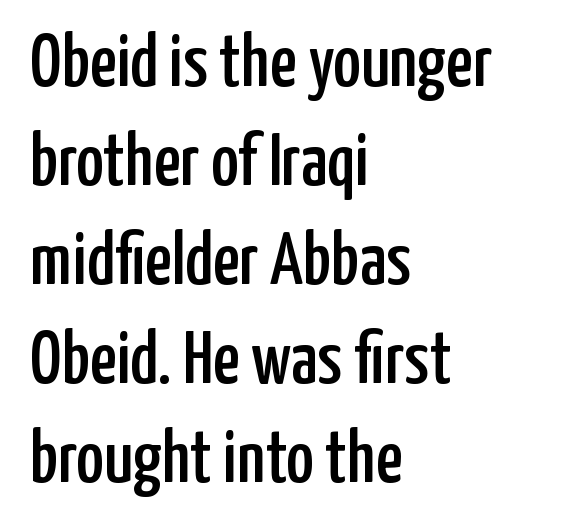
Q: Is the text italic (slanted)? A: No, it is upright.
Q: Is the typeface a serif or a sans-serif typeface? A: Sans-serif.
Q: Is the text underlined? A: No.
Q: How is the paragraph aligned? A: Left-aligned.
Q: Is the spacing between letters normal or unusually wide? A: Normal.
Q: Is the spacing between lines tight, normal or loose? A: Normal.
Q: Width (condensed, normal, or wide)? A: Condensed.
Q: Stroke contrast? A: Low.
Q: x-height? A: Medium.
Q: Monospaced? A: No.
